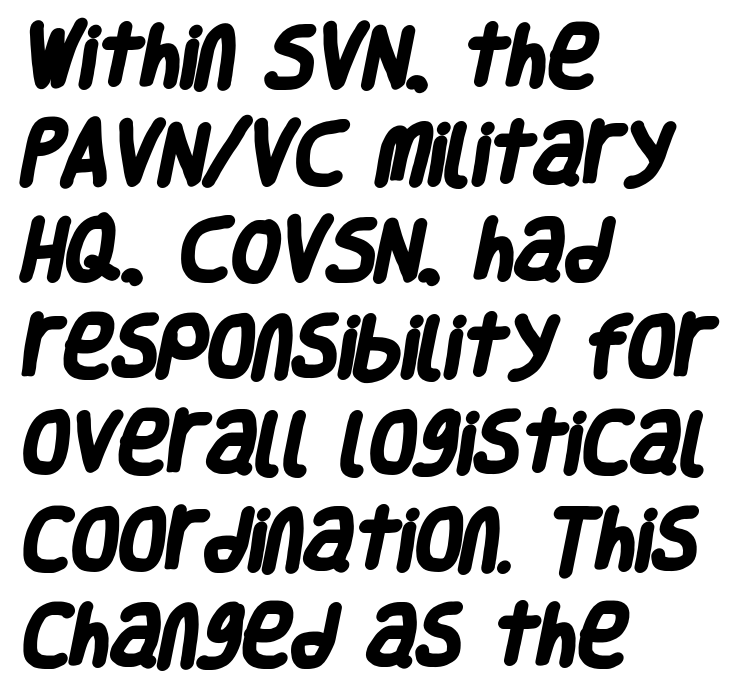
Does the weight exceed regular? Yes, all the way to bold. Students, observe: this is what conventionally led text looks like. Looks like regular typesetting: each glyph gets only the width it needs. Line beginnings align vertically; line endings do not. Nope, no serifs anywhere on these letters. No word sits above an underline.
